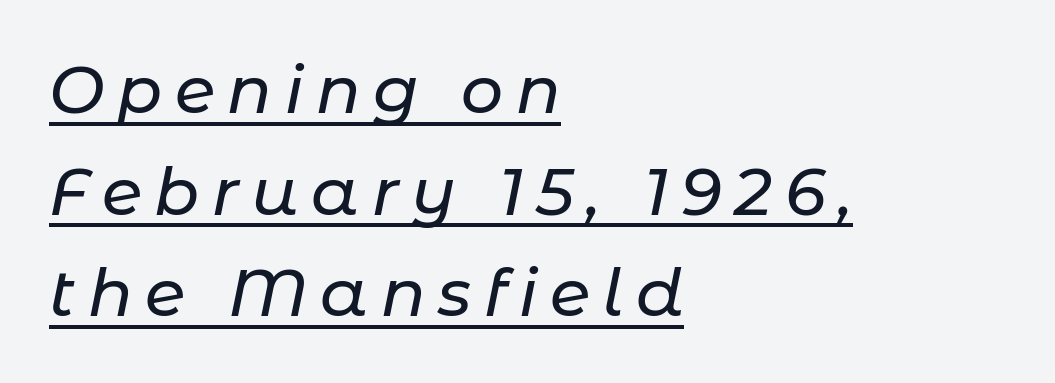
Q: Is the text italic (slanted)? A: Yes, it leans right by about 11 degrees.
Q: Is the text underlined? A: Yes.
Q: How is the paragraph aligned? A: Left-aligned.
Q: Is the spacing between lines tight, normal or loose? A: Normal.
Q: Width (condensed, normal, or wide)? A: Normal.
Q: Stroke contrast? A: Low.
Q: x-height? A: Medium.
Q: Monospaced? A: No.
